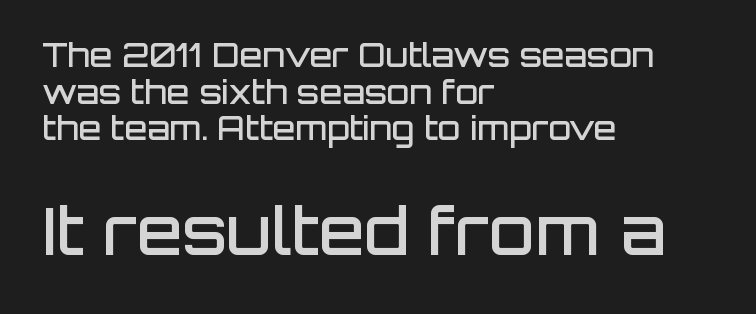
{"serif": "no", "italic": "no", "bold": "semi", "weight": "semibold", "width": "normal", "stroke_contrast": "low", "x_height": "large", "monospaced": "no", "underline": "no", "align": "left", "line_spacing": "tight", "line_spacing_ratio": 1.11, "letter_spacing": "normal", "letter_spacing_em": 0.0, "larger_block": "second", "size_ratio": 2.0, "glyph_px": 66}
